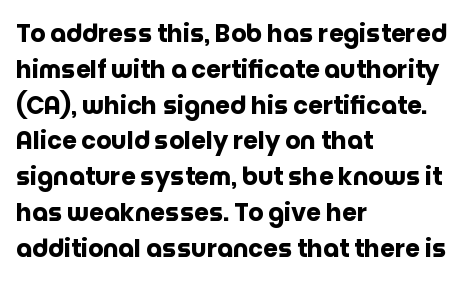
The image shows 24 px bold type, upright; set left-aligned, normal line spacing (1.49x), normal letter spacing, not underlined.
